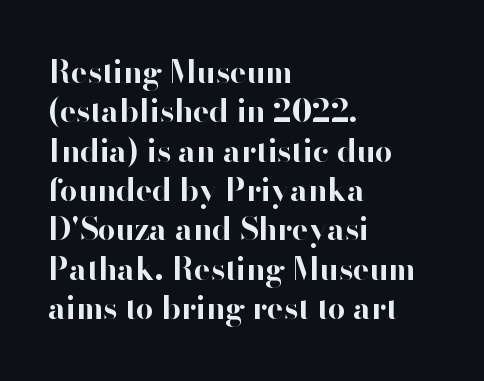
The image shows 31 px bold sans-serif type, upright; set left-aligned, normal line spacing (1.27x), normal letter spacing, not underlined; high stroke contrast and a small x-height.
